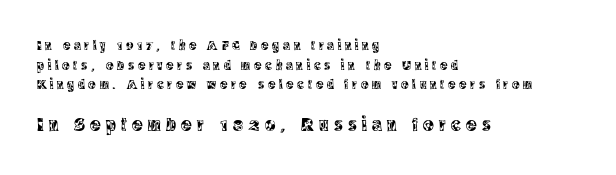
{"italic": "no", "underline": "no", "align": "left", "line_spacing": "normal", "line_spacing_ratio": 1.41, "letter_spacing": "wide", "letter_spacing_em": 0.26, "larger_block": "second", "size_ratio": 1.43, "glyph_px": 20}
